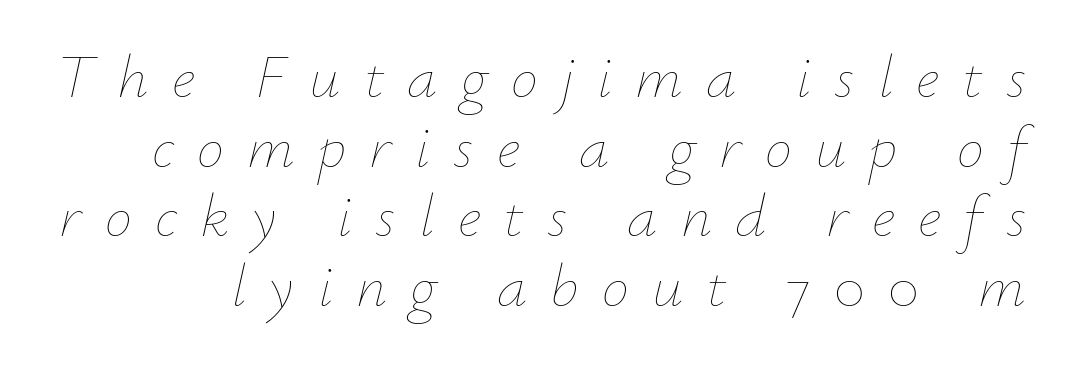
{"italic": "yes", "lean": "right", "slant_degrees": 12, "bold": "no", "weight": "thin", "width": "normal", "stroke_contrast": "low", "x_height": "small", "monospaced": "no", "underline": "no", "line_spacing": "tight", "line_spacing_ratio": 1.14, "letter_spacing": "wide", "letter_spacing_em": 0.38, "glyph_px": 61}
